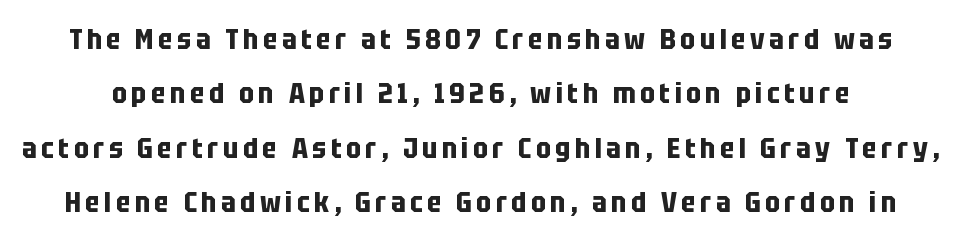
{"serif": "no", "italic": "no", "bold": "yes", "weight": "bold", "width": "condensed", "stroke_contrast": "low", "x_height": "large", "monospaced": "no", "underline": "no", "line_spacing": "loose", "line_spacing_ratio": 1.94, "glyph_px": 28}
